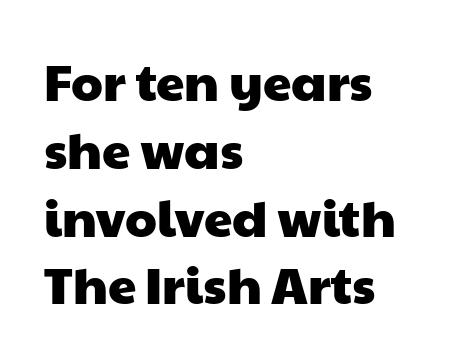
Is this a fixed-width face? No — the glyphs have proportional, varying widths. Nothing sits at the stroke ends, so this counts as sans-serif. Successive baselines arrive at the customary interval. These lines stack with their left ends in a neat column. Letter spacing: default. Each row of text sits above clean, open space.
